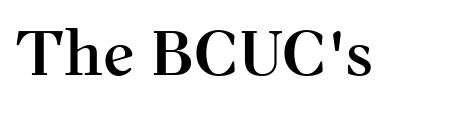
The image shows 63 px serif type, upright; set normal letter spacing, not underlined; medium stroke contrast and a medium x-height.
